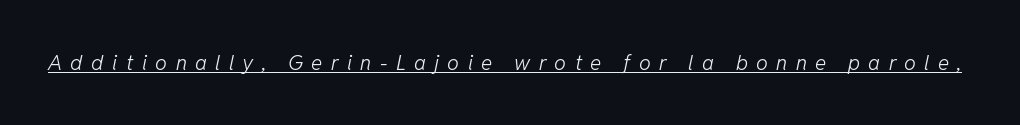
The image shows 21 px text type, italic (leaning right); set unusually wide letter spacing (+0.4 em), underlined.
